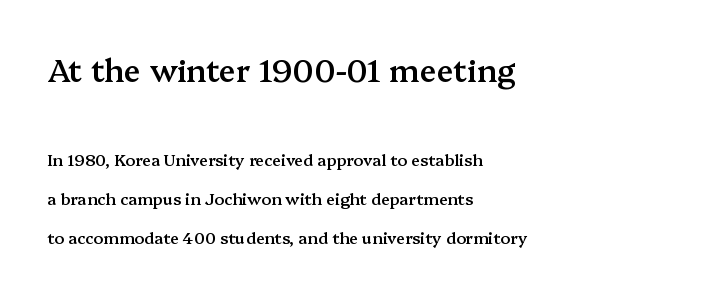
Designer's note — italics off, roman on. Stems and bowls a touch heavier than normal — semibold. What's the leading like? Stretched, with rows far apart. Character widths vary here, with narrow letters taking less room than wide ones. The composition opens big and finishes small.
